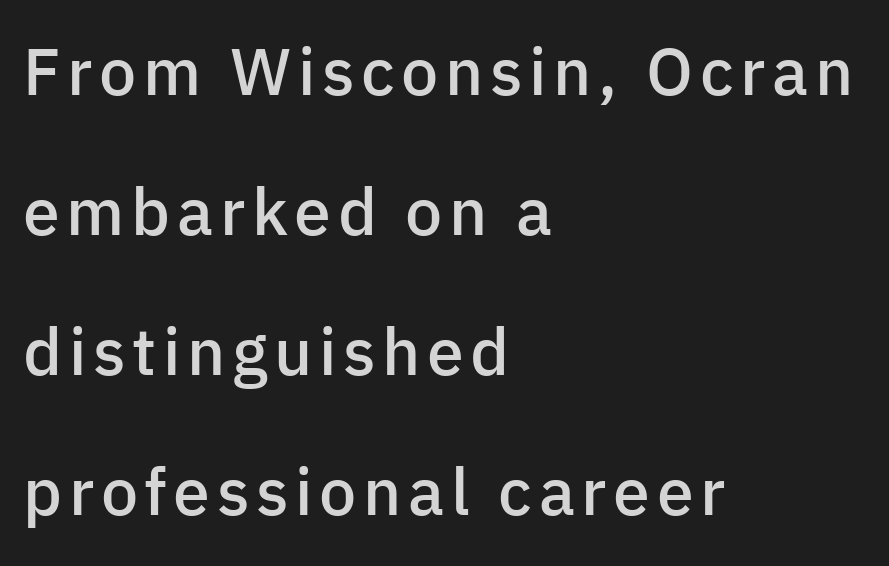
{"serif": "no", "italic": "no", "bold": "semi", "weight": "semibold", "width": "normal", "stroke_contrast": "low", "x_height": "medium", "monospaced": "no", "underline": "no", "align": "left", "line_spacing": "loose", "line_spacing_ratio": 2.12, "glyph_px": 66}
